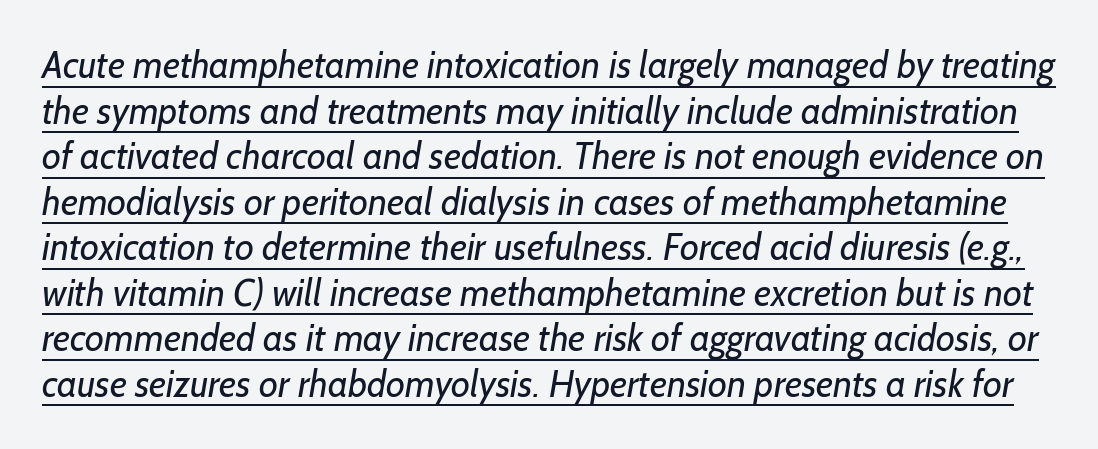
A baseline rule has been typeset under these characters. This sample uses a sans-serif face. Weight: regular or lighter. Is the letter spacing exaggerated? No — it looks like the ordinary default. Spacing verdict: proportional, widths tailored to each character.
